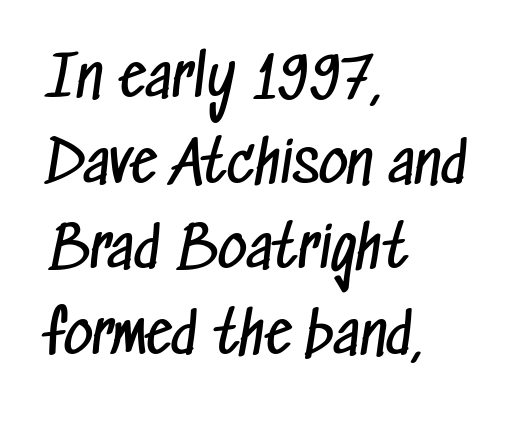
The image shows 56 px regular-weight, condensed sans-serif type; set left-aligned, normal line spacing (1.53x), normal letter spacing, not underlined; low stroke contrast and a medium x-height.
